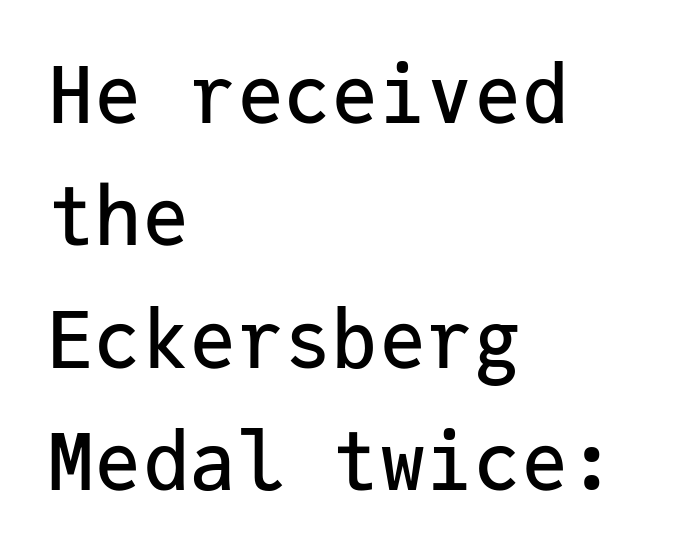
The image shows 79 px sans-serif type, upright, monospaced; set left-aligned, normal line spacing (1.55x), normal letter spacing, not underlined; low stroke contrast and a medium x-height.
